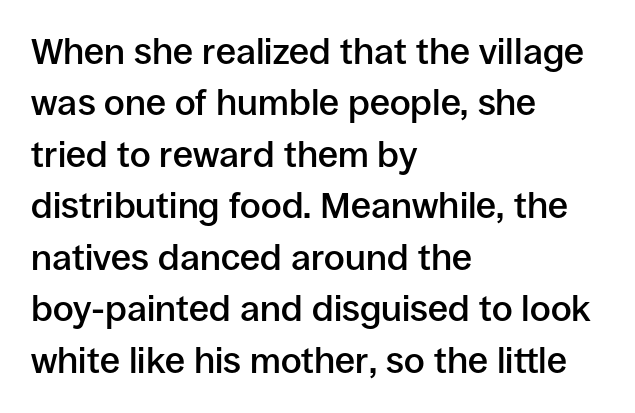
Q: Is the text bold? A: Semi-bold.
Q: Is the text italic (slanted)? A: No, it is upright.
Q: Is the typeface a serif or a sans-serif typeface? A: Sans-serif.
Q: Is the text underlined? A: No.
Q: How is the paragraph aligned? A: Left-aligned.
Q: Is the spacing between letters normal or unusually wide? A: Normal.
Q: Is the spacing between lines tight, normal or loose? A: Normal.
Q: Width (condensed, normal, or wide)? A: Normal.
Q: Stroke contrast? A: Low.
Q: x-height? A: Large.
Q: Monospaced? A: No.
